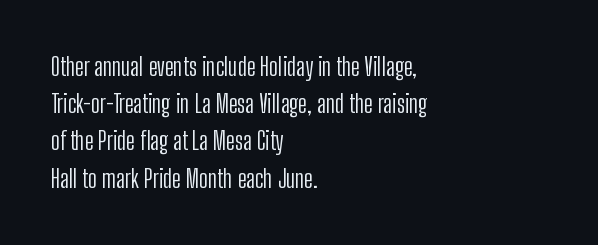
Each new line begins a customary step beneath the previous one. In CSS terms this would be text-align: left. Every character sits straight up, as roman type does. Inter-character spacing is left at the font's built-in metrics.
